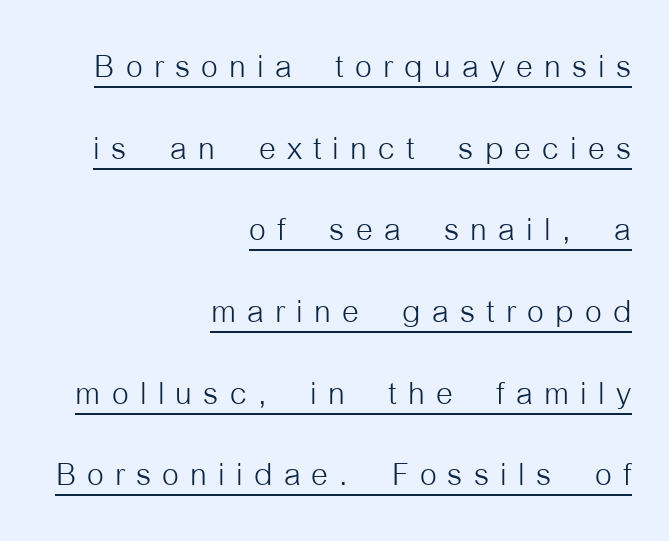
Q: Is the text bold? A: No.
Q: Is the text italic (slanted)? A: No, it is upright.
Q: Is the typeface a serif or a sans-serif typeface? A: Sans-serif.
Q: Is the text underlined? A: Yes.
Q: How is the paragraph aligned? A: Right-aligned.
Q: Is the spacing between letters normal or unusually wide? A: Unusually wide.
Q: Is the spacing between lines tight, normal or loose? A: Loose.
Q: Width (condensed, normal, or wide)? A: Condensed.
Q: Stroke contrast? A: Low.
Q: x-height? A: Medium.
Q: Monospaced? A: No.
